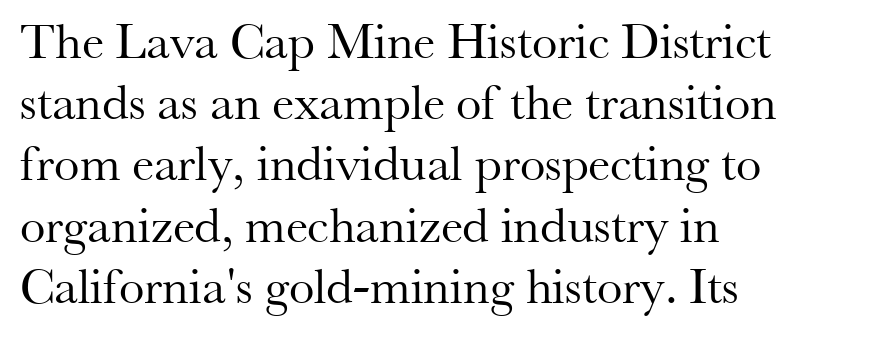
These glyphs show unthickened strokes, regular width or finer. Old-style or modern, the face here clearly has serifs. The text block is weighted toward the left margin, trailing off unevenly rightward. The zone under the glyphs is completely vacant. What stands out about the letter spacing? Nothing — it is the standard amount. The passage shown is typed in a proportional face where columns would drift.
